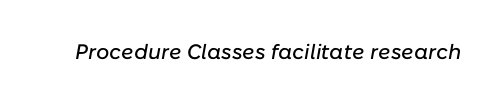
Lines of text with bare space underneath. Would a proofreader flag this as italicized? Yes. The rendering keeps characters at their native spacing.
